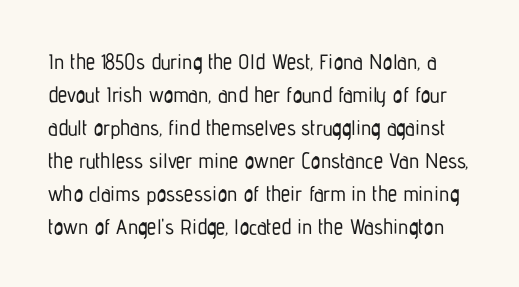
Q: Is the text italic (slanted)? A: No, it is upright.
Q: Is the text underlined? A: No.
Q: Is the spacing between letters normal or unusually wide? A: Normal.
Q: Is the spacing between lines tight, normal or loose? A: Normal.
